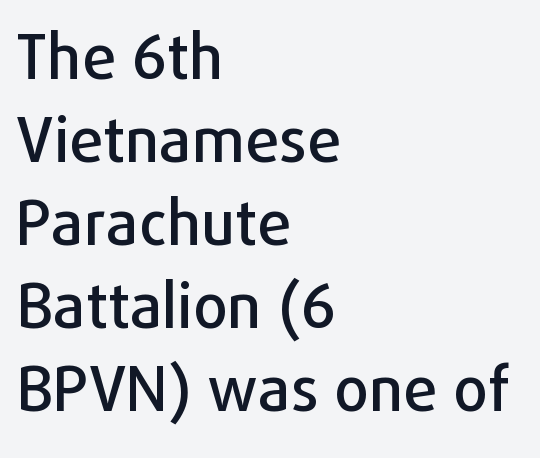
{"serif": "no", "italic": "no", "width": "normal", "stroke_contrast": "low", "x_height": "medium", "monospaced": "no", "underline": "no", "align": "left", "line_spacing": "normal", "line_spacing_ratio": 1.36, "letter_spacing": "normal", "letter_spacing_em": 0.0, "glyph_px": 61}
